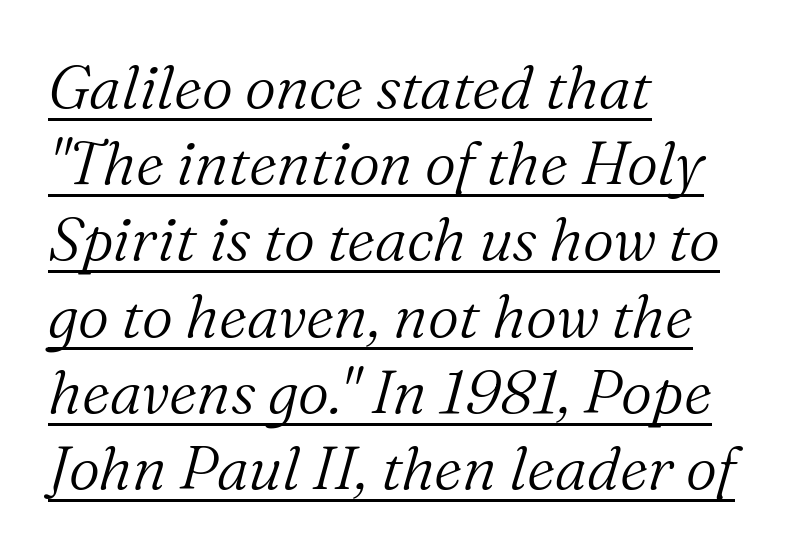
The image shows 61 px light serif type, italic (leaning right); set left-aligned, normal line spacing (1.25x), normal letter spacing, underlined; medium stroke contrast and a medium x-height.
